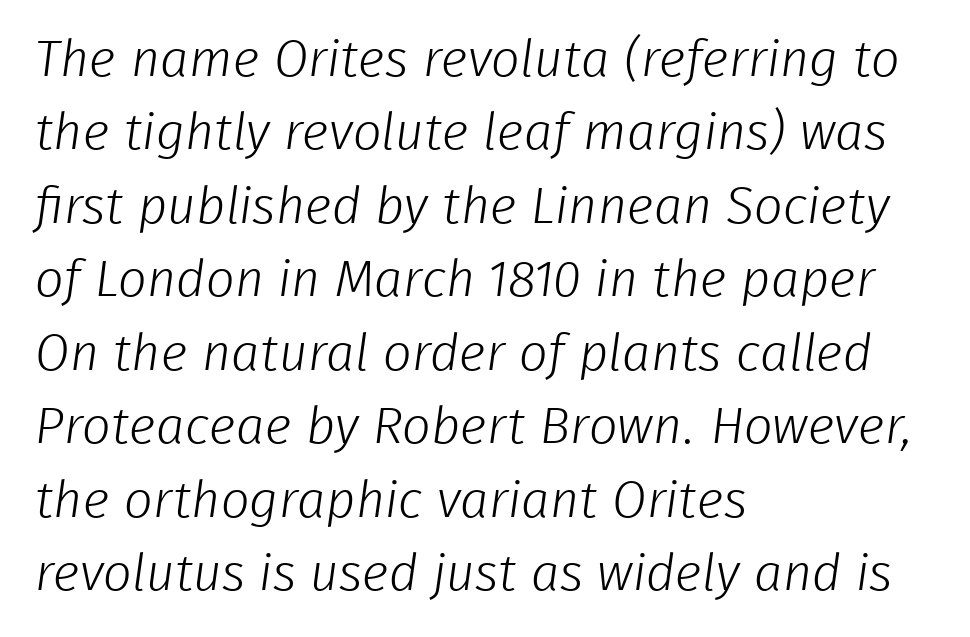
The image shows 51 px light sans-serif type; set left-aligned, normal line spacing (1.44x), normal letter spacing, not underlined; low stroke contrast and a medium x-height.
